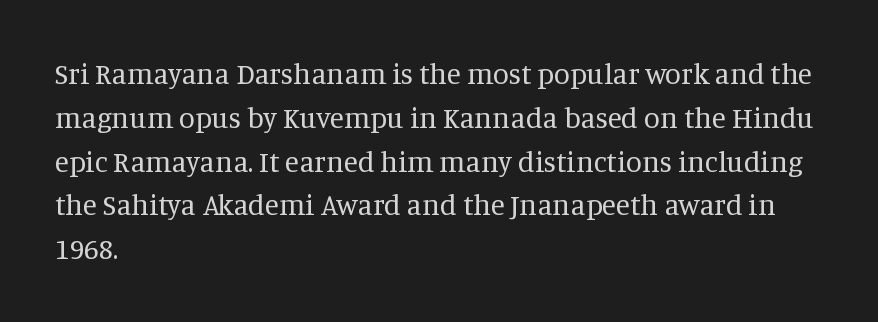
The image shows 29 px regular-weight serif type, upright; set left-aligned, normal line spacing (1.51x), normal letter spacing, not underlined; medium stroke contrast and a large x-height.
